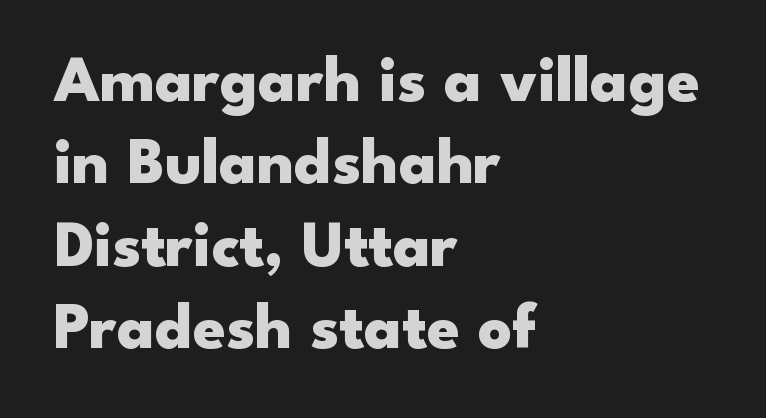
Q: Is the text bold? A: Yes.
Q: Is the text italic (slanted)? A: No, it is upright.
Q: Is the typeface a serif or a sans-serif typeface? A: Sans-serif.
Q: Is the text underlined? A: No.
Q: How is the paragraph aligned? A: Left-aligned.
Q: Is the spacing between letters normal or unusually wide? A: Normal.
Q: Is the spacing between lines tight, normal or loose? A: Normal.
Q: Width (condensed, normal, or wide)? A: Wide.
Q: Stroke contrast? A: Low.
Q: x-height? A: Small.
Q: Monospaced? A: No.
